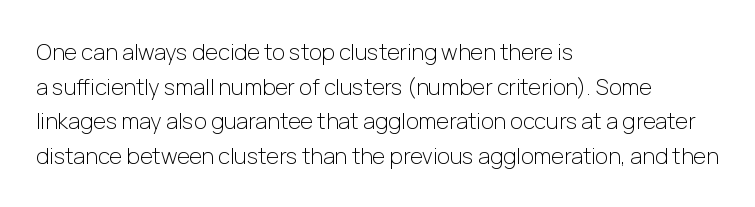
Q: Is the text bold? A: No.
Q: Is the text italic (slanted)? A: No, it is upright.
Q: Is the text underlined? A: No.
Q: How is the paragraph aligned? A: Left-aligned.
Q: Is the spacing between letters normal or unusually wide? A: Normal.
Q: Is the spacing between lines tight, normal or loose? A: Normal.
